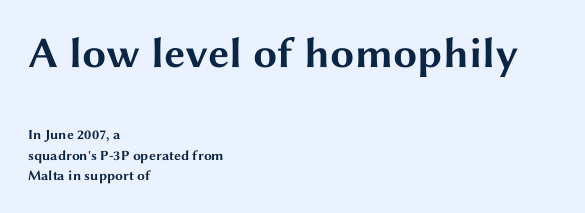
{"serif": "no", "italic": "no", "bold": "yes", "weight": "bold", "width": "wide", "stroke_contrast": "medium", "x_height": "medium", "monospaced": "no", "underline": "no", "align": "left", "line_spacing": "normal", "line_spacing_ratio": 1.48, "letter_spacing": "normal", "letter_spacing_em": 0.0, "larger_block": "first", "size_ratio": 3.07, "glyph_px": 43}
